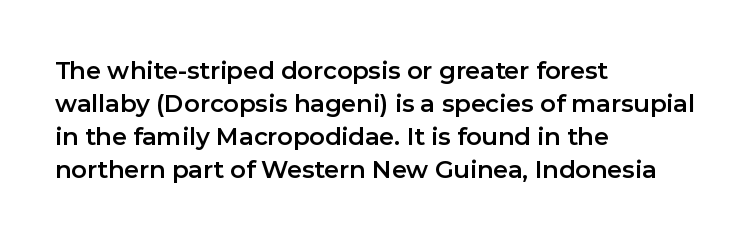
The image shows 24 px text type, upright; set left-aligned, normal line spacing (1.37x), normal letter spacing, not underlined.
